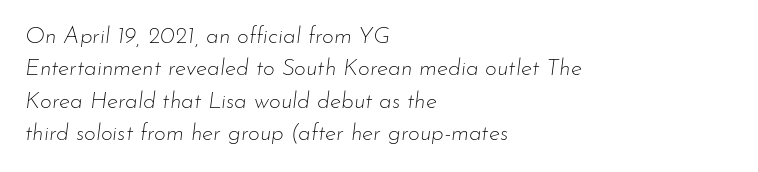
The glyphs look as if they've been sheared to an angle. Line beginnings align vertically; line endings do not. Whoever set this chose a conventional vertical rhythm. Only glyphs here, with clear space below each row.
